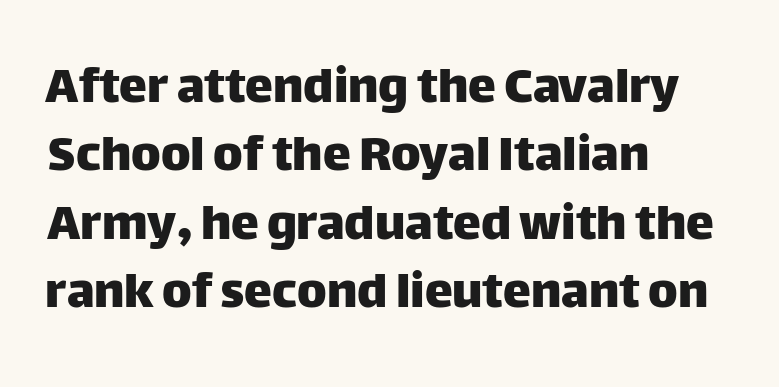
Posture: vertical. Check where the strokes stop: nothing finishes them off — pure sans. Each letter keeps its own natural width here, so spacing adapts to shape. The foot of each line stays bare and open. These lines are set flush left with a ragged right edge.
